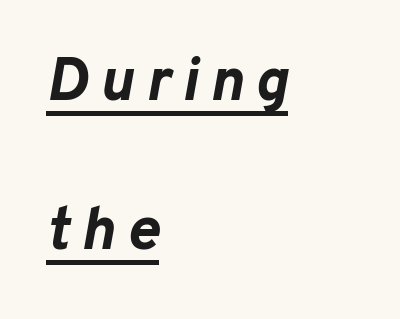
The image shows 61 px bold type, italic (leaning right); set left-aligned, loose line spacing (2.44x), underlined; low stroke contrast and a medium x-height.
